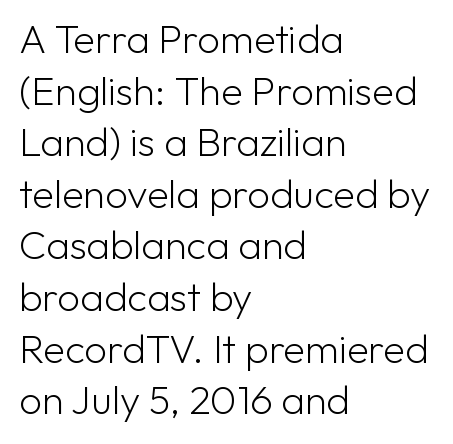
The image shows 40 px light sans-serif type, upright; set left-aligned, normal line spacing (1.29x), normal letter spacing, not underlined; low stroke contrast and a medium x-height.
